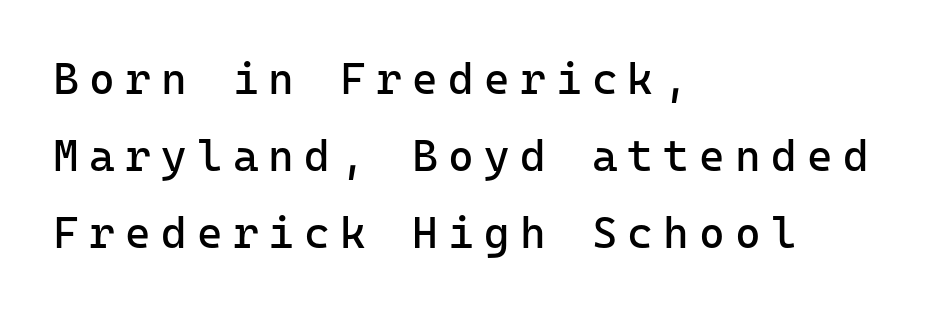
{"serif": "no", "italic": "no", "bold": "no", "weight": "regular", "width": "normal", "stroke_contrast": "low", "x_height": "medium", "monospaced": "yes", "underline": "no", "align": "left", "line_spacing_ratio": 1.75, "letter_spacing": "wide", "letter_spacing_em": 0.23, "glyph_px": 44}
